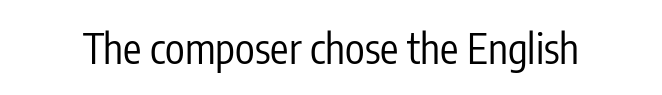
I'd call this a sans setting — the letters go barefoot. Counters stay open thanks to moderate or lighter strokes. Is this a fixed-width face? No — the glyphs have proportional, varying widths. Honestly, there is no underline to notice here at all.
